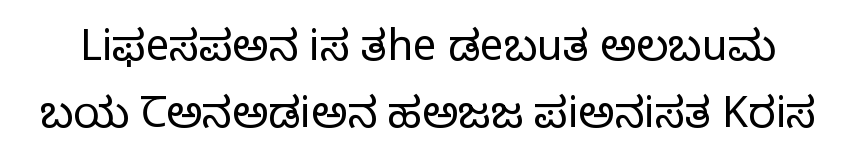
Every character sits straight up, as roman type does. Descender tails drop into unmarked territory. Nothing heavy about these letters — not bold at all. The letters sit at their default tracking, neither squeezed nor spread. Character widths vary here, with narrow letters taking less room than wide ones.
